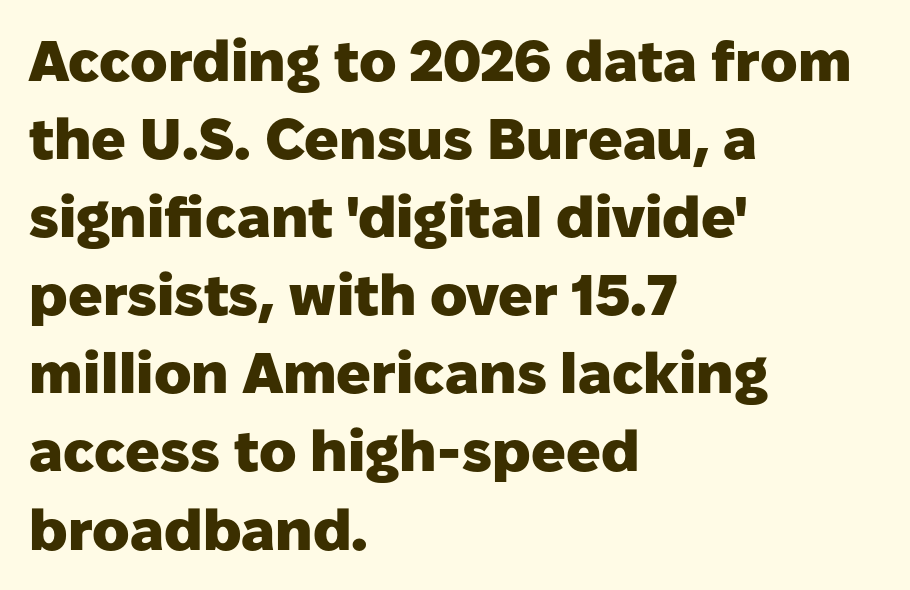
{"serif": "no", "italic": "no", "bold": "yes", "weight": "heavy", "width": "normal", "stroke_contrast": "low", "x_height": "medium", "monospaced": "no", "underline": "no", "align": "left", "line_spacing": "normal", "line_spacing_ratio": 1.37, "letter_spacing": "normal", "letter_spacing_em": 0.0, "glyph_px": 57}
